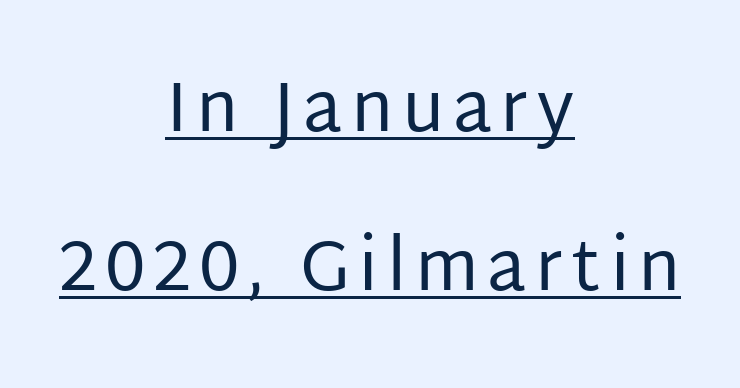
{"serif": "no", "italic": "no", "bold": "no", "weight": "regular", "width": "normal", "stroke_contrast": "low", "x_height": "large", "monospaced": "no", "underline": "yes", "align": "center", "line_spacing": "loose", "line_spacing_ratio": 2.27, "glyph_px": 70}
